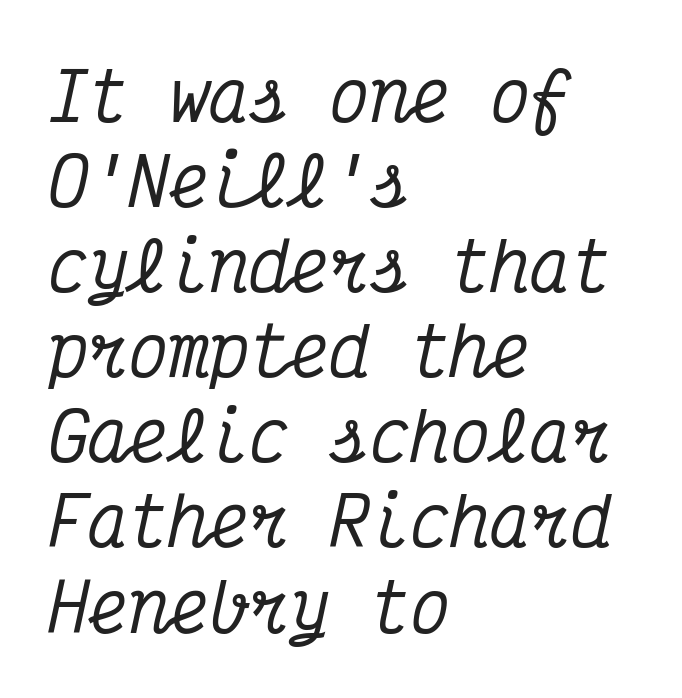
{"serif": "yes", "italic": "yes", "lean": "right", "slant_degrees": 12, "width": "condensed", "stroke_contrast": "medium", "x_height": "medium", "monospaced": "yes", "underline": "no", "align": "left", "line_spacing": "normal", "line_spacing_ratio": 1.27, "letter_spacing": "normal", "letter_spacing_em": 0.0, "glyph_px": 67}
